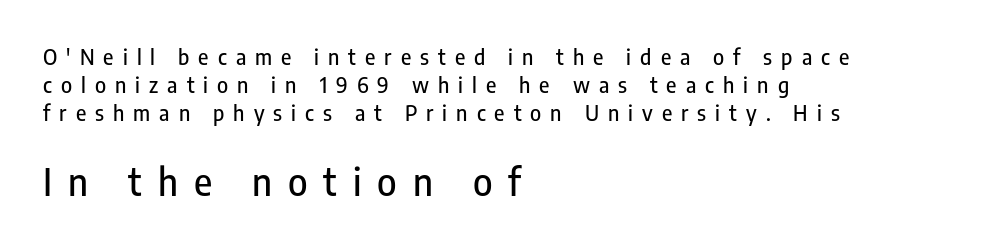
The image shows 37 px condensed sans-serif type, upright; set left-aligned, normal line spacing (1.34x), unusually wide letter spacing (+0.43 em), not underlined; the second (bottom) block is 1.76x larger; low stroke contrast and a medium x-height.
